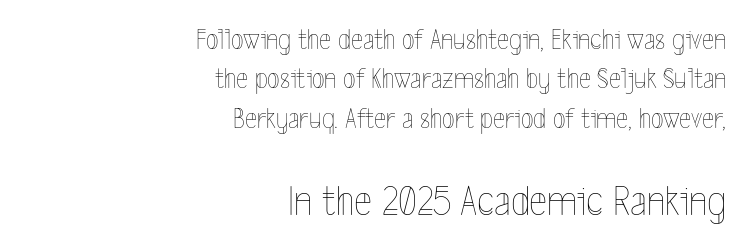
{"italic": "no", "bold": "no", "weight": "thin", "width": "condensed", "x_height": "medium", "monospaced": "no", "underline": "no", "align": "right", "line_spacing": "normal", "line_spacing_ratio": 1.36, "letter_spacing": "normal", "letter_spacing_em": 0.0, "larger_block": "second", "size_ratio": 1.48, "glyph_px": 43}
